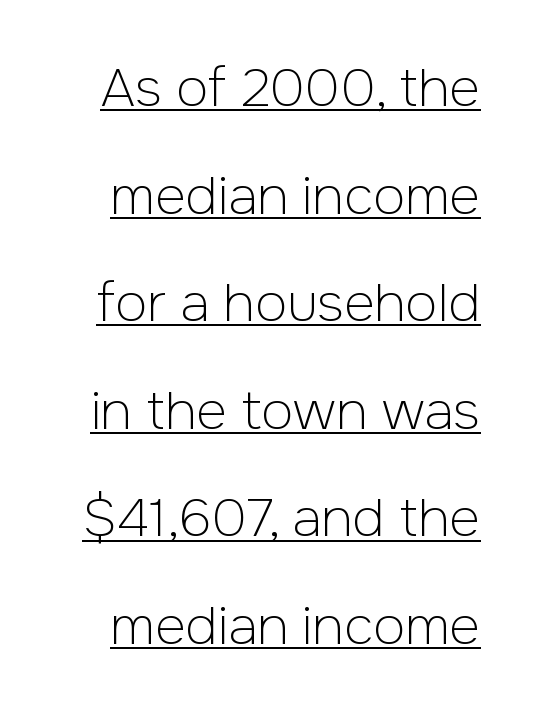
{"serif": "no", "italic": "no", "bold": "no", "weight": "light", "width": "normal", "stroke_contrast": "low", "x_height": "medium", "monospaced": "no", "underline": "yes", "line_spacing": "loose", "line_spacing_ratio": 2.03, "letter_spacing": "normal", "letter_spacing_em": 0.0, "glyph_px": 53}
